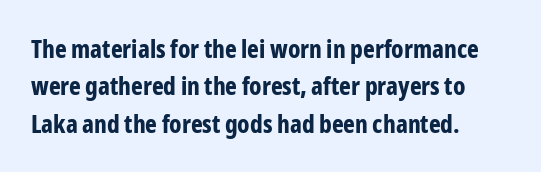
The image shows 25 px bold type, upright; set left-aligned, normal line spacing (1.5x), normal letter spacing, not underlined.
